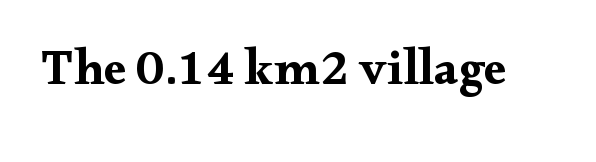
Type without underlining. Each letter keeps its own natural width here, so spacing adapts to shape. The passage shown is typeset with a serif family. Does the weight exceed regular? Yes, all the way to bold. Ordinary non-slanted type is in use. Nothing unusual about the tracking: characters are spaced as the font intends.
